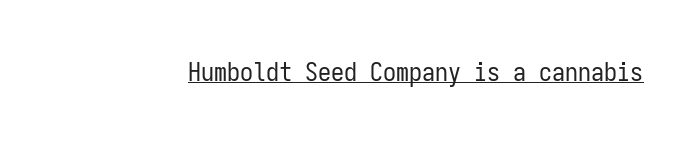
The image shows 26 px text type, upright; set normal letter spacing, underlined.
